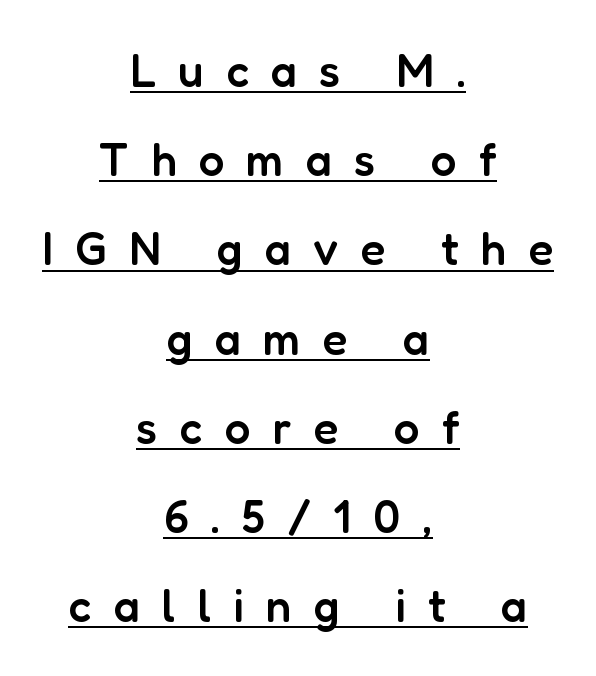
Character widths vary here, with narrow letters taking less room than wide ones. Students, observe: this is what heavily led, spacious text looks like. Firm but not heavy-handed strokes: this text is semibold. Is the letter spacing exaggerated? Yes — the characters are pushed far apart. A roman cut, with each character standing at attention.
